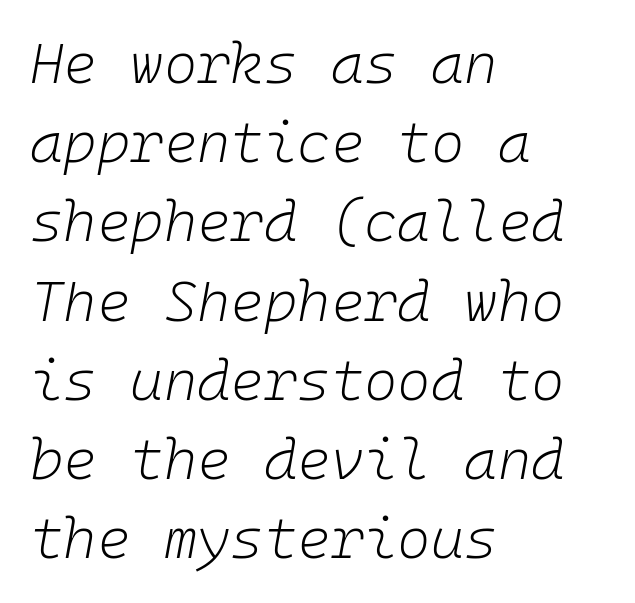
The image shows 57 px light type, italic (leaning right), monospaced; set left-aligned, normal line spacing (1.39x), normal letter spacing, not underlined; low stroke contrast and a medium x-height.
